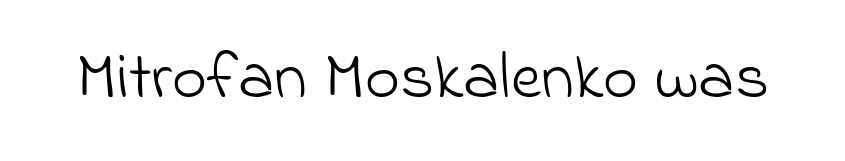
The image shows 67 px light sans-serif type; set normal letter spacing, not underlined; low stroke contrast and a small x-height.
